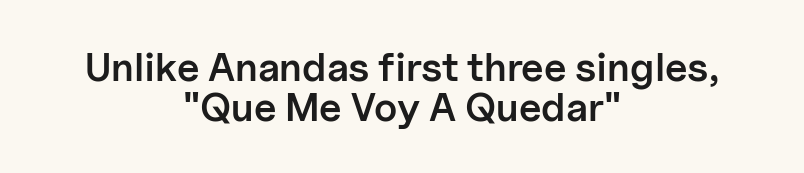
{"serif": "no", "italic": "no", "bold": "semi", "weight": "semibold", "width": "normal", "stroke_contrast": "low", "x_height": "medium", "monospaced": "no", "underline": "no", "align": "center", "line_spacing": "tight", "line_spacing_ratio": 1.0, "letter_spacing": "normal", "letter_spacing_em": 0.0, "glyph_px": 40}
